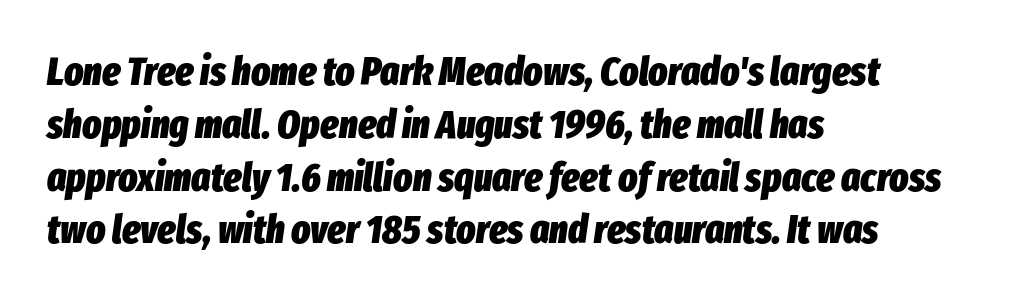
The image shows 40 px heavy, condensed type, italic (leaning right); set left-aligned, normal line spacing (1.32x), normal letter spacing, not underlined; low stroke contrast and a medium x-height.
